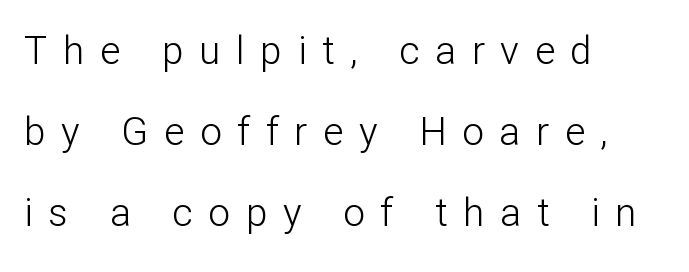
Q: Is the text bold? A: No.
Q: Is the text italic (slanted)? A: No, it is upright.
Q: Is the typeface a serif or a sans-serif typeface? A: Sans-serif.
Q: Is the text underlined? A: No.
Q: How is the paragraph aligned? A: Left-aligned.
Q: Is the spacing between letters normal or unusually wide? A: Unusually wide.
Q: Is the spacing between lines tight, normal or loose? A: Loose.
Q: Width (condensed, normal, or wide)? A: Normal.
Q: Stroke contrast? A: Low.
Q: x-height? A: Medium.
Q: Monospaced? A: No.
